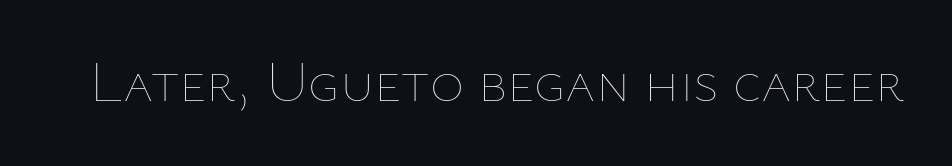
Q: Is the text bold? A: No.
Q: Is the text italic (slanted)? A: No, it is upright.
Q: Is the text underlined? A: No.
Q: Is the spacing between letters normal or unusually wide? A: Normal.
Q: Width (condensed, normal, or wide)? A: Normal.
Q: Stroke contrast? A: Low.
Q: x-height? A: Medium.
Q: Monospaced? A: No.
